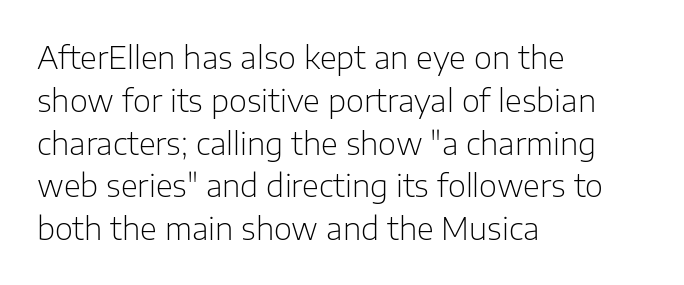
Compared with typical body copy, the letter spacing here is the same. These lines were composed using upright roman letters. Typographically, this falls in the sans-serif category. This sample has the flowing, uneven cadence of proportional lettering. These lines sit exactly where default settings would place them. No word sits above an underline.
